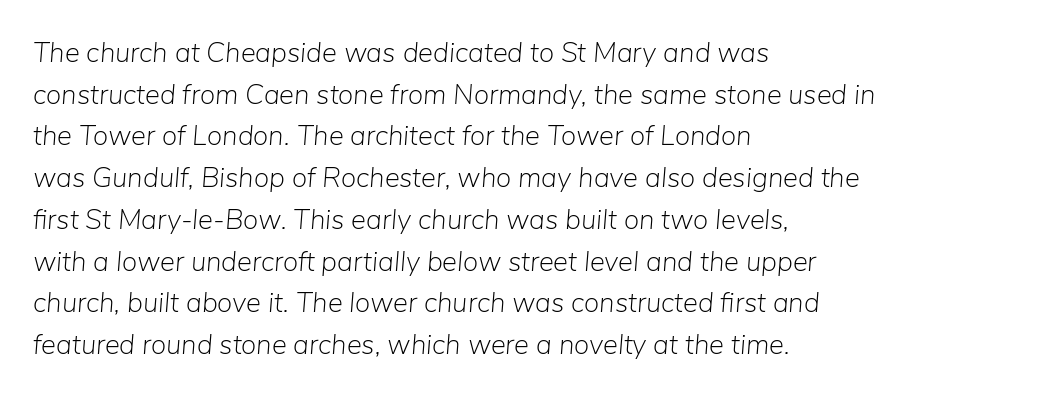
Q: Is the text bold? A: No.
Q: Is the text italic (slanted)? A: Yes, it leans right by about 5 degrees.
Q: Is the text underlined? A: No.
Q: How is the paragraph aligned? A: Left-aligned.
Q: Is the spacing between letters normal or unusually wide? A: Normal.
Q: Is the spacing between lines tight, normal or loose? A: Normal.
Q: Width (condensed, normal, or wide)? A: Normal.
Q: Stroke contrast? A: Low.
Q: x-height? A: Medium.
Q: Monospaced? A: No.
